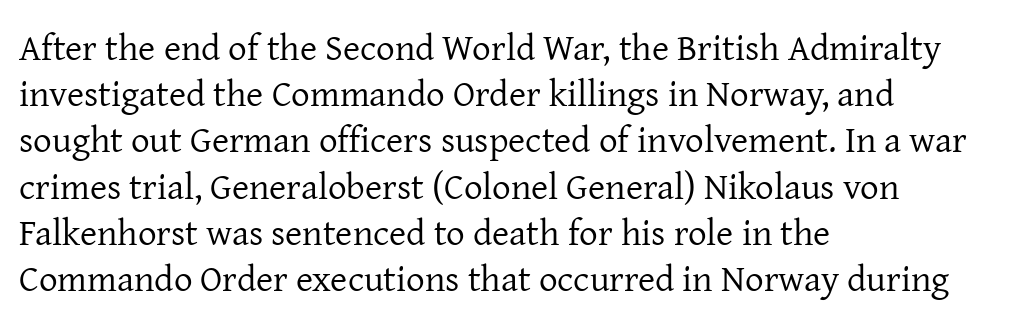
Q: Is the text bold? A: No.
Q: Is the text italic (slanted)? A: No, it is upright.
Q: Is the typeface a serif or a sans-serif typeface? A: Serif.
Q: Is the text underlined? A: No.
Q: How is the paragraph aligned? A: Left-aligned.
Q: Is the spacing between letters normal or unusually wide? A: Normal.
Q: Is the spacing between lines tight, normal or loose? A: Normal.
Q: Width (condensed, normal, or wide)? A: Normal.
Q: Stroke contrast? A: Low.
Q: x-height? A: Medium.
Q: Monospaced? A: No.
